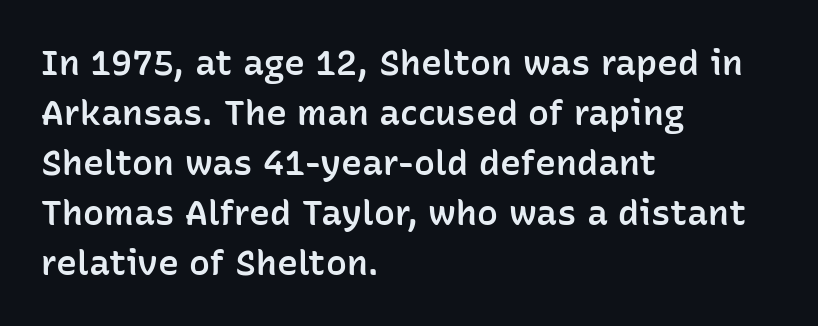
{"serif": "no", "italic": "no", "bold": "semi", "weight": "semibold", "width": "normal", "stroke_contrast": "low", "x_height": "medium", "monospaced": "no", "underline": "no", "align": "left", "line_spacing": "normal", "line_spacing_ratio": 1.43, "letter_spacing": "normal", "letter_spacing_em": 0.0, "glyph_px": 35}
